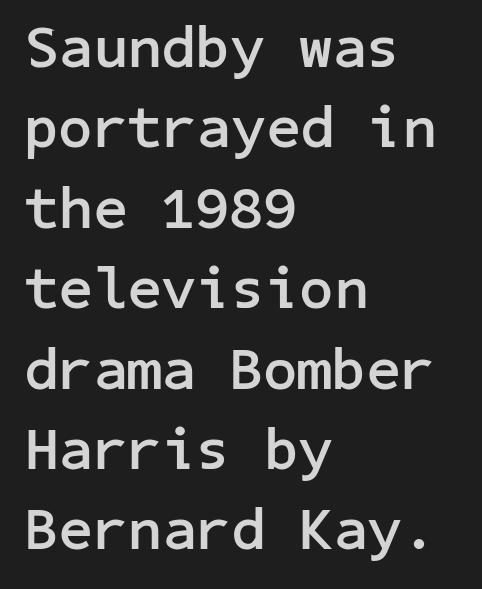
The image shows 60 px semibold sans-serif type, upright; set left-aligned, normal line spacing (1.34x), normal letter spacing, not underlined; low stroke contrast and a medium x-height.
